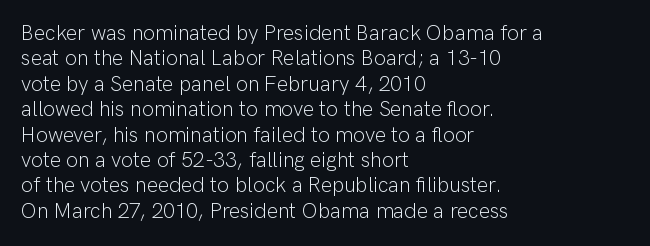
A bare baseline throughout the passage. Line beginnings align vertically; line endings do not. This sample uses plain, unmodified letter spacing. Posture: straight, roman, zero tilt. Is this a heavy cut? Hardly; it is regular or lighter.
